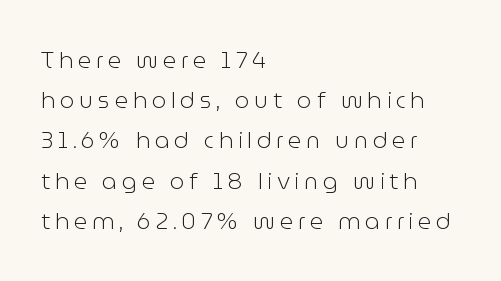
The image shows 23 px text type, upright; set left-aligned, line spacing 1.75x, unusually wide letter spacing (+0.2 em), not underlined.
